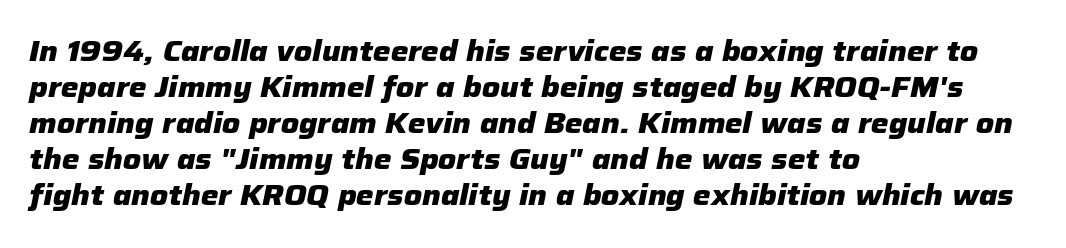
The image shows 28 px heavy type, italic (leaning right); set left-aligned, normal line spacing (1.29x), normal letter spacing, not underlined; low stroke contrast and a medium x-height.
